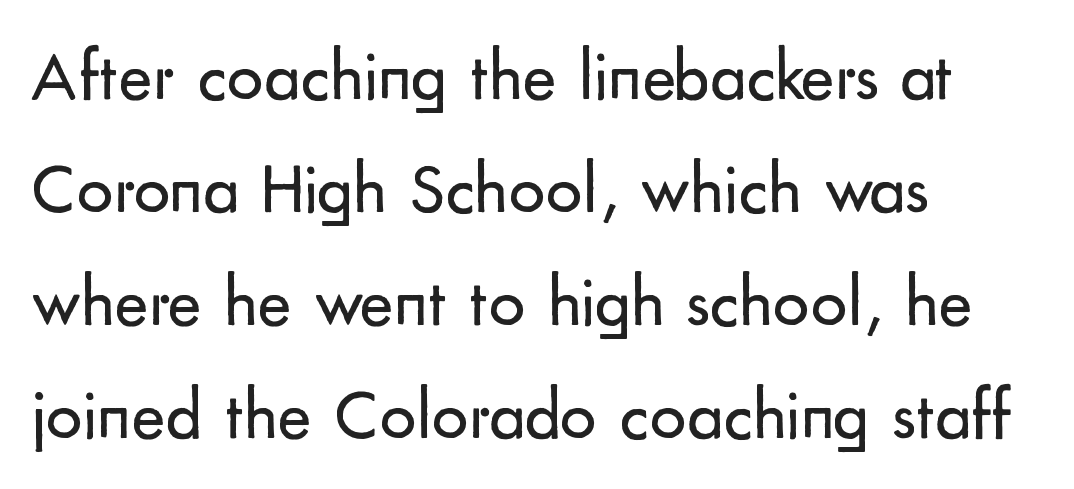
{"serif": "no", "italic": "no", "bold": "no", "weight": "regular", "width": "normal", "stroke_contrast": "low", "x_height": "small", "monospaced": "no", "underline": "no", "align": "left", "line_spacing": "normal", "line_spacing_ratio": 1.57, "letter_spacing": "normal", "letter_spacing_em": 0.0, "glyph_px": 72}
